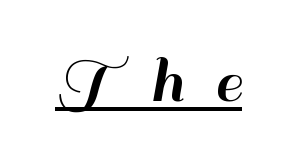
Is this a fixed-width face? No — the glyphs have proportional, varying widths. The tracking jumps out immediately: characters are airy and widely separated. Emphasis is given by a line drawn under the lettering. The type family on display is of the sans-serif kind.
